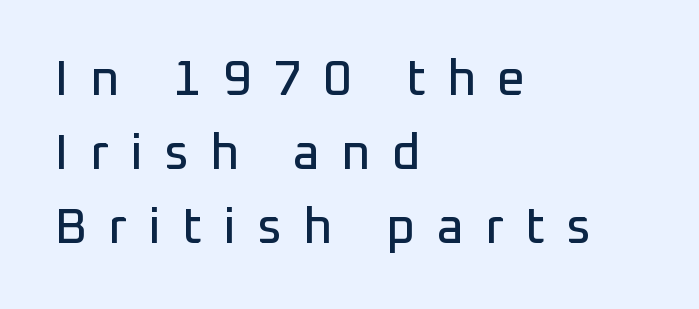
The image shows 50 px sans-serif type, upright; set left-aligned, normal line spacing (1.48x), unusually wide letter spacing (+0.42 em), not underlined; low stroke contrast and a medium x-height.
